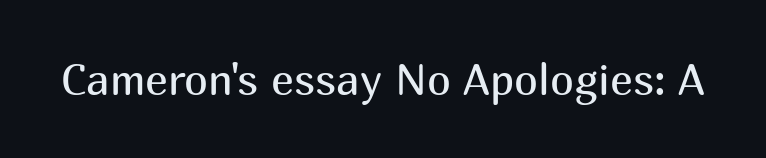
Q: Is the text bold? A: No.
Q: Is the text italic (slanted)? A: No, it is upright.
Q: Is the typeface a serif or a sans-serif typeface? A: Sans-serif.
Q: Is the text underlined? A: No.
Q: Is the spacing between letters normal or unusually wide? A: Normal.
Q: Width (condensed, normal, or wide)? A: Normal.
Q: Stroke contrast? A: Medium.
Q: x-height? A: Medium.
Q: Monospaced? A: No.
